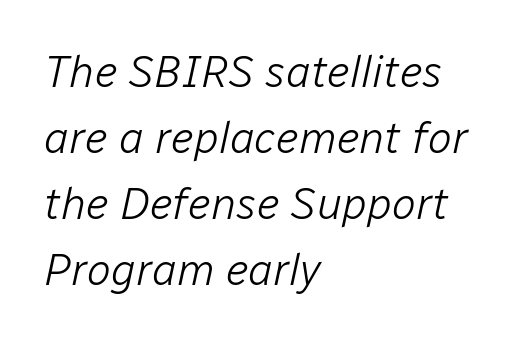
The image shows 45 px light type, italic (leaning right); set left-aligned, normal line spacing (1.47x), normal letter spacing, not underlined; low stroke contrast and a medium x-height.
